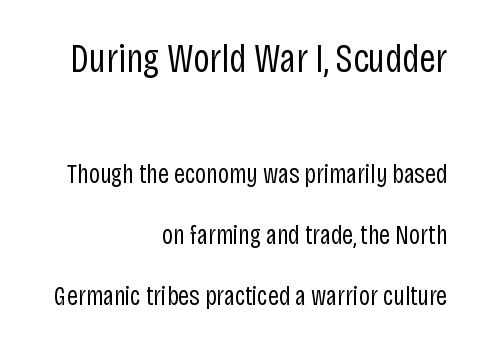
{"serif": "no", "italic": "no", "bold": "no", "weight": "regular", "width": "condensed", "stroke_contrast": "low", "x_height": "large", "monospaced": "no", "underline": "no", "align": "right", "line_spacing": "loose", "line_spacing_ratio": 2.27, "letter_spacing": "normal", "letter_spacing_em": 0.0, "larger_block": "first", "size_ratio": 1.48, "glyph_px": 40}
